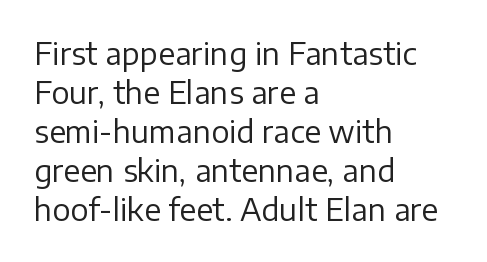
{"serif": "no", "italic": "no", "bold": "no", "weight": "regular", "width": "normal", "stroke_contrast": "low", "x_height": "medium", "monospaced": "no", "underline": "no", "align": "left", "line_spacing": "normal", "line_spacing_ratio": 1.3, "letter_spacing": "normal", "letter_spacing_em": 0.0, "glyph_px": 30}
